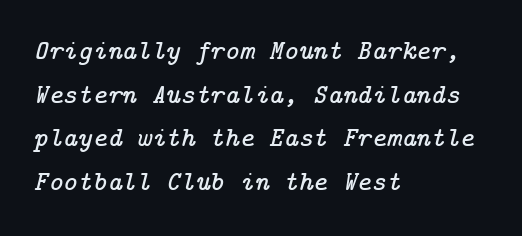
Q: Is the text italic (slanted)? A: Yes, it leans right by about 14 degrees.
Q: Is the typeface a serif or a sans-serif typeface? A: Serif.
Q: Is the text underlined? A: No.
Q: How is the paragraph aligned? A: Left-aligned.
Q: Is the spacing between letters normal or unusually wide? A: Normal.
Q: Is the spacing between lines tight, normal or loose? A: Normal.
Q: Width (condensed, normal, or wide)? A: Normal.
Q: Stroke contrast? A: Low.
Q: x-height? A: Medium.
